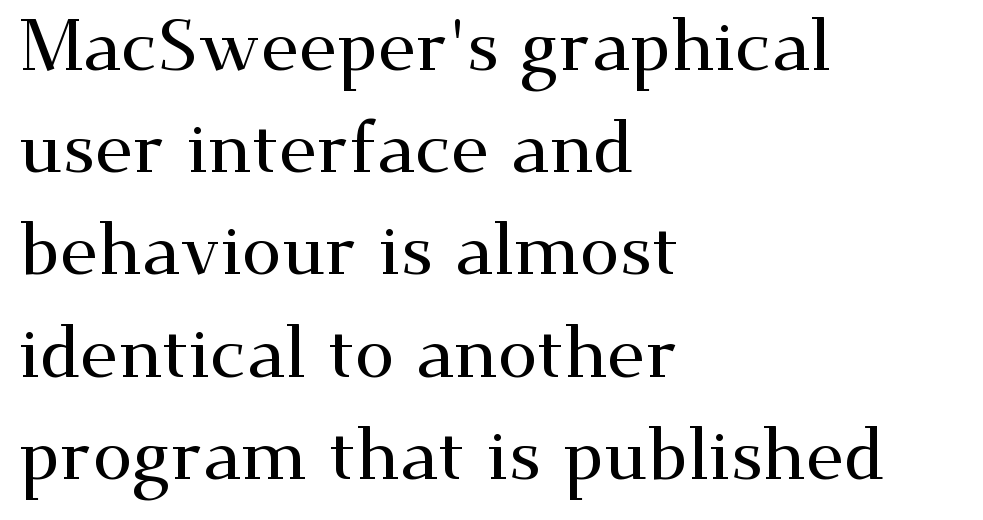
The image shows 72 px wide serif type, upright; set left-aligned, normal line spacing (1.42x), normal letter spacing, not underlined; medium stroke contrast and a small x-height.
